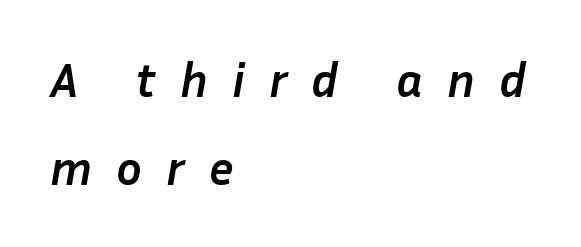
The image shows 48 px semibold type, italic (leaning right); set left-aligned, line spacing 1.84x, unusually wide letter spacing (+0.5 em), not underlined; low stroke contrast and a medium x-height.
